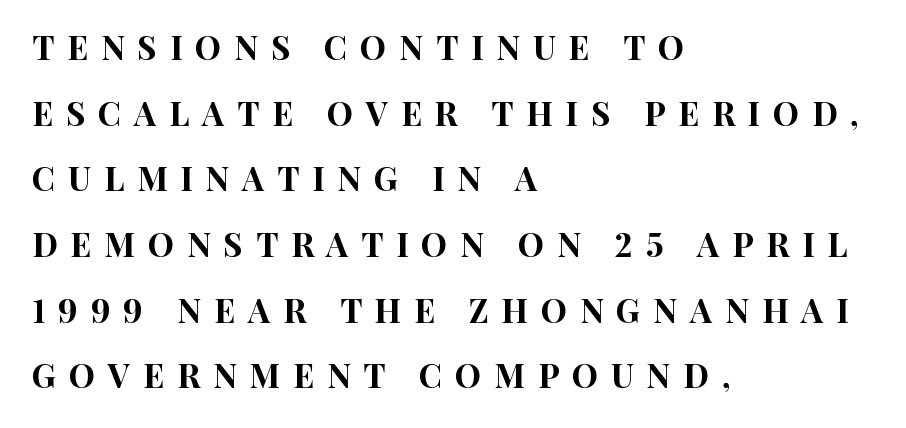
Varying glyph widths throughout — classic text-font behaviour. Style check: upright. The passage is arranged the way most books set body copy — flush left. The space between consecutive lines is lavish. Unlike a traditional serif, this face leaves its strokes unadorned.
